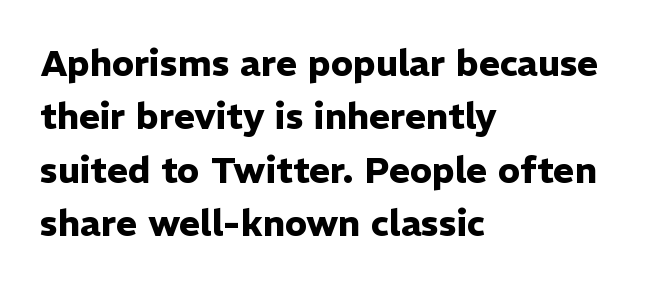
Q: Is the text bold? A: Yes.
Q: Is the text italic (slanted)? A: No, it is upright.
Q: Is the typeface a serif or a sans-serif typeface? A: Sans-serif.
Q: Is the text underlined? A: No.
Q: How is the paragraph aligned? A: Left-aligned.
Q: Is the spacing between letters normal or unusually wide? A: Normal.
Q: Is the spacing between lines tight, normal or loose? A: Normal.
Q: Width (condensed, normal, or wide)? A: Normal.
Q: Stroke contrast? A: Low.
Q: x-height? A: Medium.
Q: Monospaced? A: No.
